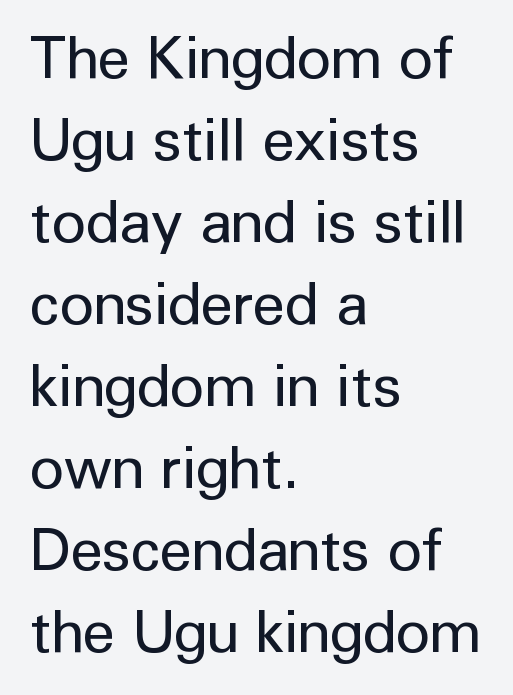
The image shows 59 px regular-weight sans-serif type, upright; set left-aligned, normal line spacing (1.39x), normal letter spacing, not underlined; low stroke contrast and a medium x-height.
